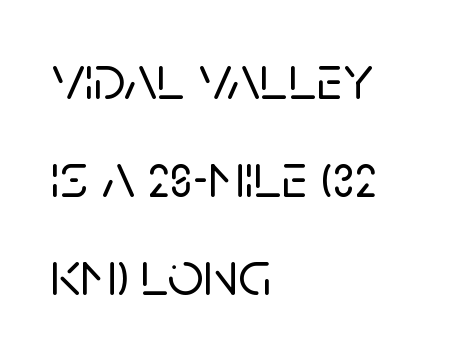
Q: Is the text italic (slanted)? A: No, it is upright.
Q: Is the typeface a serif or a sans-serif typeface? A: Sans-serif.
Q: Is the text underlined? A: No.
Q: How is the paragraph aligned? A: Left-aligned.
Q: Is the spacing between letters normal or unusually wide? A: Normal.
Q: Is the spacing between lines tight, normal or loose? A: Normal.
Q: Width (condensed, normal, or wide)? A: Normal.
Q: Stroke contrast? A: Low.
Q: x-height? A: Large.
Q: Monospaced? A: No.
